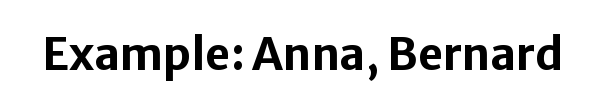
The image shows 44 px bold sans-serif type, upright; set normal letter spacing, not underlined; low stroke contrast and a medium x-height.
